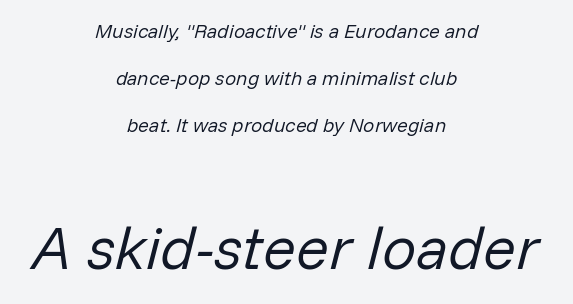
Q: Is the text bold? A: No.
Q: Is the text italic (slanted)? A: Yes, it leans right by about 14 degrees.
Q: Is the text underlined? A: No.
Q: How is the paragraph aligned? A: Centered.
Q: Is the spacing between letters normal or unusually wide? A: Normal.
Q: Is the spacing between lines tight, normal or loose? A: Loose.
Q: Which block of text is set in a larger size, the first (top) or the second (bottom)? A: The second (bottom) one.
Q: Width (condensed, normal, or wide)? A: Normal.
Q: Stroke contrast? A: Low.
Q: x-height? A: Medium.
Q: Monospaced? A: No.
